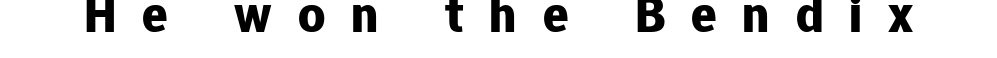
Q: Is the text bold? A: Yes.
Q: Is the text italic (slanted)? A: No, it is upright.
Q: Is the typeface a serif or a sans-serif typeface? A: Sans-serif.
Q: Is the text underlined? A: No.
Q: Is the spacing between letters normal or unusually wide? A: Unusually wide.
Q: Width (condensed, normal, or wide)? A: Normal.
Q: Stroke contrast? A: Low.
Q: x-height? A: Medium.
Q: Monospaced? A: No.
